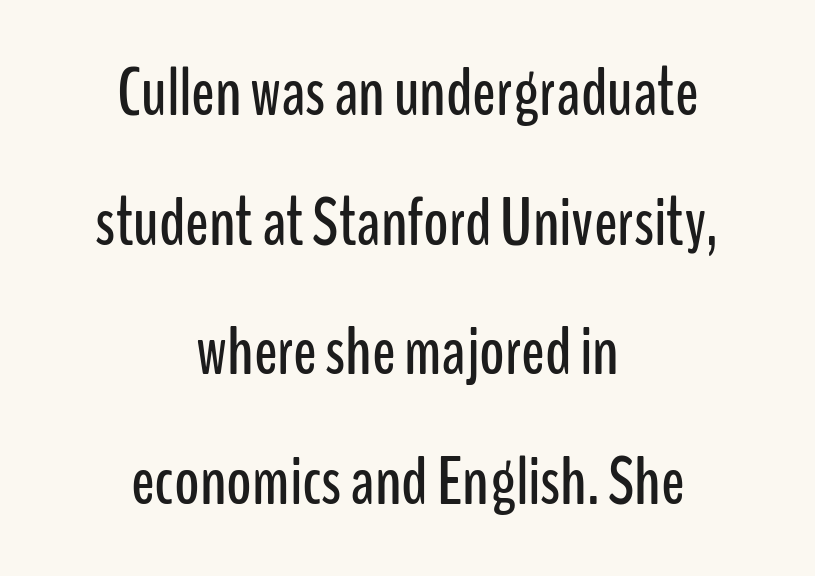
Q: Is the text italic (slanted)? A: No, it is upright.
Q: Is the typeface a serif or a sans-serif typeface? A: Sans-serif.
Q: Is the text underlined? A: No.
Q: How is the paragraph aligned? A: Centered.
Q: Is the spacing between letters normal or unusually wide? A: Normal.
Q: Width (condensed, normal, or wide)? A: Condensed.
Q: Stroke contrast? A: Low.
Q: x-height? A: Medium.
Q: Monospaced? A: No.
